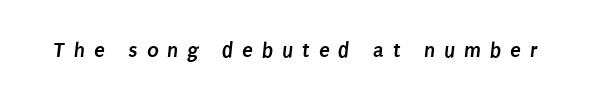
The image shows 22 px bold type; set unusually wide letter spacing (+0.4 em), not underlined.
